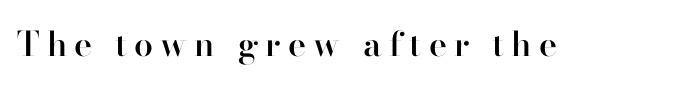
The image shows 34 px semibold serif type, upright; set unusually wide letter spacing (+0.21 em), not underlined; high stroke contrast and a small x-height.
